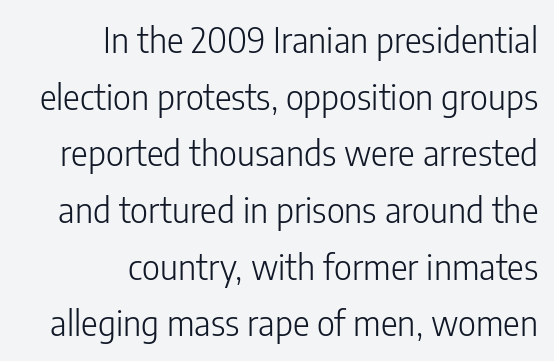
Descenders hang freely into open space. Regarding serifs, this sample does without them. The font sits on the lighter half of the weight spectrum, regular included. Honestly, the letter spacing is just normal — you wouldn't notice it. Every stem runs plumb, perpendicular to the baseline.
